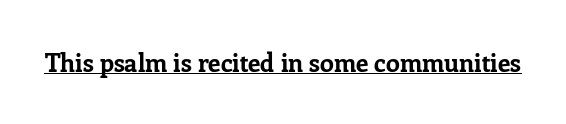
The face used here appears with an underline applied. Nope, not italic — everything's standing straight. This is heavy type, rendered in bold. Nobody touched the tracking dial on this one.
